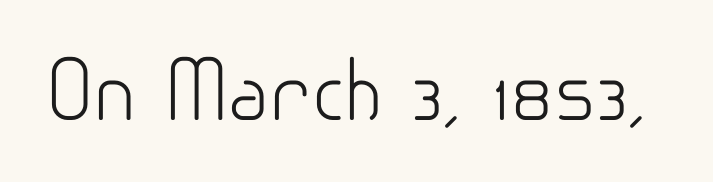
The typesetting does not lean heavy: it is not bold. Unlike italic type, these characters show no tilt at all. Default kerning and tracking; the words read as compact shapes. Unlike a traditional serif, this face leaves its strokes unadorned. Descender tails drop into unmarked territory.
